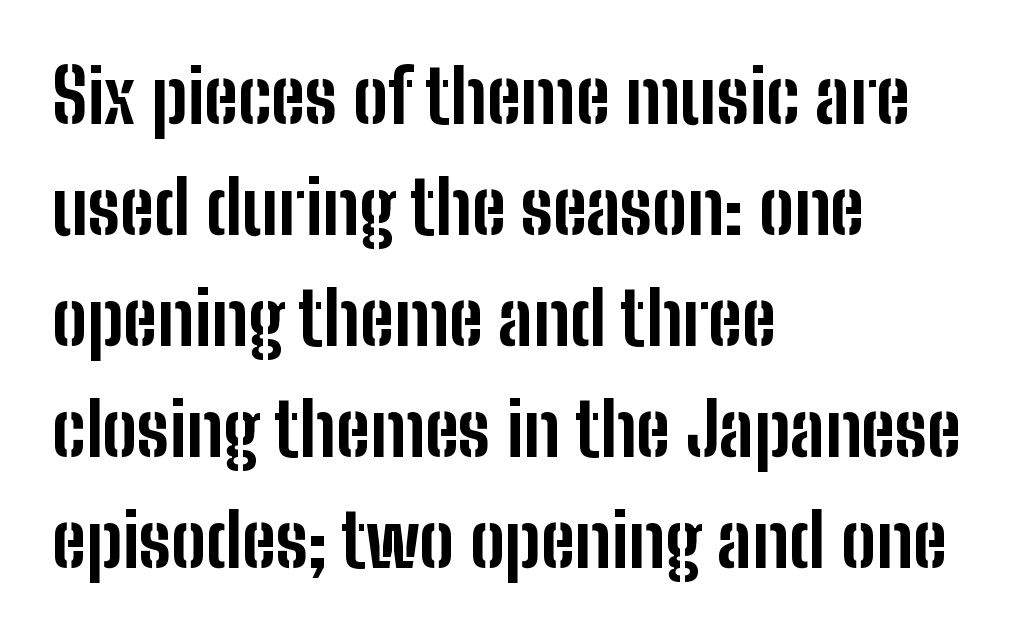
The image shows 73 px bold, condensed sans-serif type, upright; set left-aligned, normal line spacing (1.52x), normal letter spacing, not underlined; low stroke contrast and a medium x-height.
